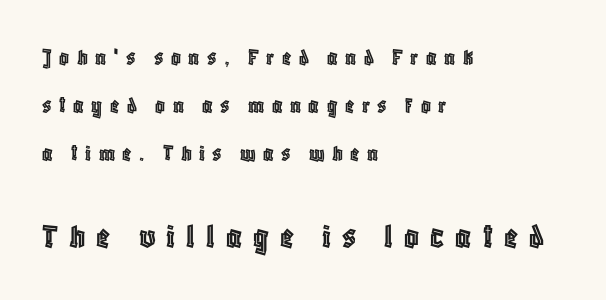
The image shows 36 px condensed type, upright; set left-aligned, loose line spacing (1.99x), unusually wide letter spacing (+0.31 em), not underlined; the second (bottom) block is 1.5x larger; a large x-height.
